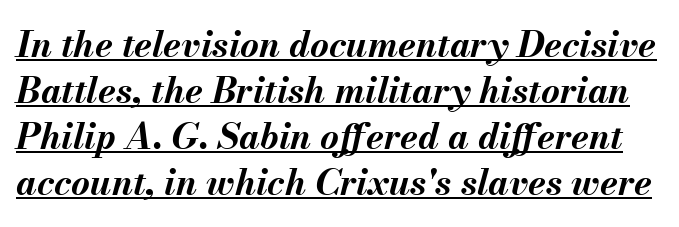
Q: Is the text bold? A: Yes.
Q: Is the text italic (slanted)? A: Yes, it leans right by about 13 degrees.
Q: Is the text underlined? A: Yes.
Q: Is the spacing between letters normal or unusually wide? A: Normal.
Q: Is the spacing between lines tight, normal or loose? A: Normal.
Q: Width (condensed, normal, or wide)? A: Normal.
Q: Stroke contrast? A: Medium.
Q: x-height? A: Small.
Q: Monospaced? A: No.
